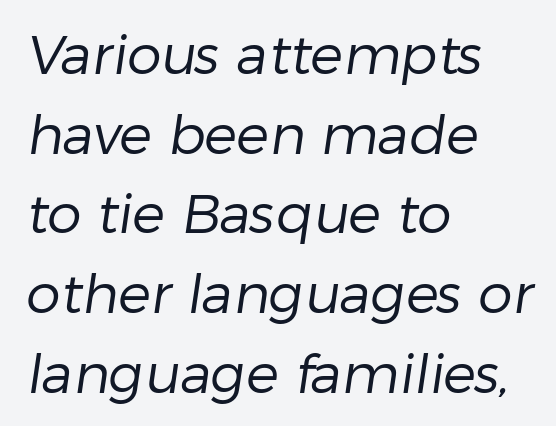
Q: Is the text bold? A: No.
Q: Is the typeface a serif or a sans-serif typeface? A: Sans-serif.
Q: Is the text underlined? A: No.
Q: How is the paragraph aligned? A: Left-aligned.
Q: Is the spacing between letters normal or unusually wide? A: Normal.
Q: Is the spacing between lines tight, normal or loose? A: Normal.
Q: Width (condensed, normal, or wide)? A: Normal.
Q: Stroke contrast? A: Low.
Q: x-height? A: Medium.
Q: Monospaced? A: No.
